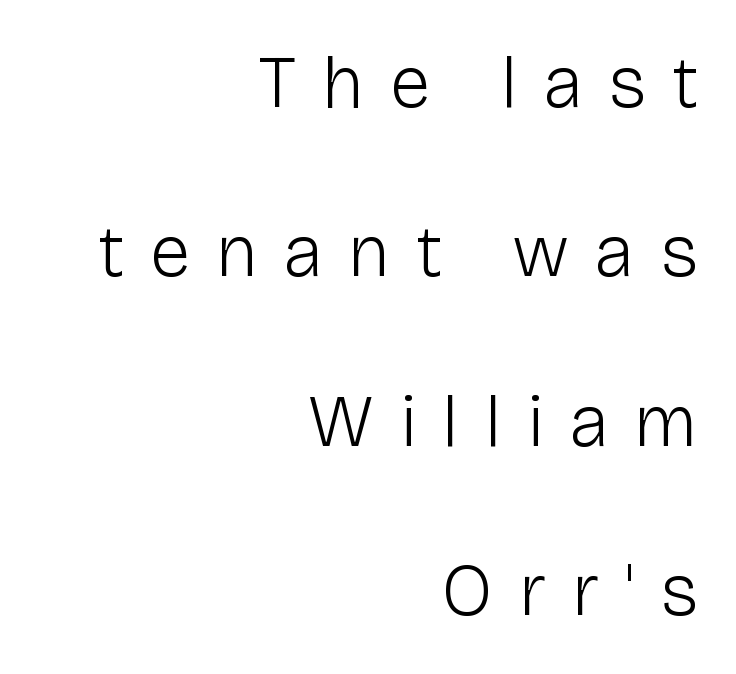
The image shows 74 px light sans-serif type, upright; set right-aligned, loose line spacing (2.29x), unusually wide letter spacing (+0.34 em), not underlined; low stroke contrast and a medium x-height.
